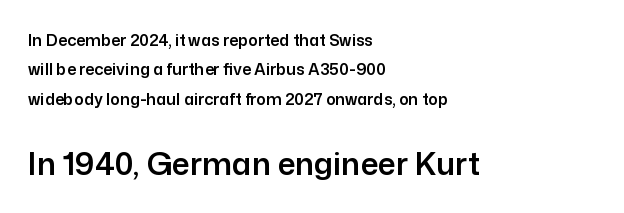
{"serif": "no", "italic": "no", "width": "normal", "stroke_contrast": "low", "x_height": "medium", "monospaced": "no", "underline": "no", "align": "left", "line_spacing_ratio": 1.83, "letter_spacing": "normal", "letter_spacing_em": 0.0, "larger_block": "second", "size_ratio": 1.94, "glyph_px": 31}
